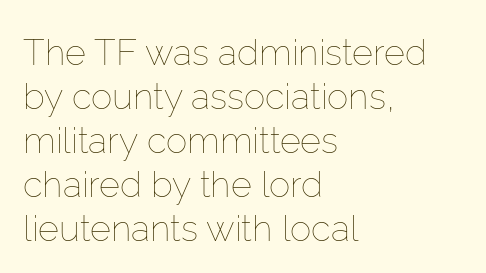
{"italic": "no", "bold": "no", "weight": "thin", "width": "normal", "stroke_contrast": "low", "x_height": "medium", "monospaced": "no", "underline": "no", "align": "left", "line_spacing_ratio": 1.22, "letter_spacing": "normal", "letter_spacing_em": 0.0, "glyph_px": 36}
